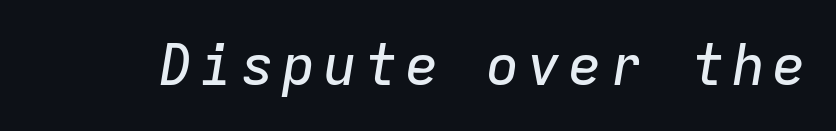
The image shows 56 px text type, italic (leaning right), monospaced; set not underlined; low stroke contrast and a medium x-height.
